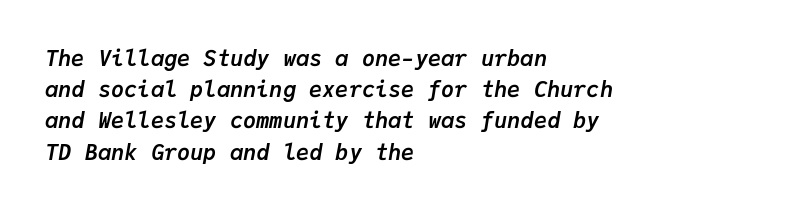
{"italic": "yes", "lean": "right", "slant_degrees": 9, "bold": "yes", "underline": "no", "align": "left", "line_spacing": "normal", "line_spacing_ratio": 1.42, "letter_spacing": "normal", "letter_spacing_em": 0.0, "glyph_px": 22}
